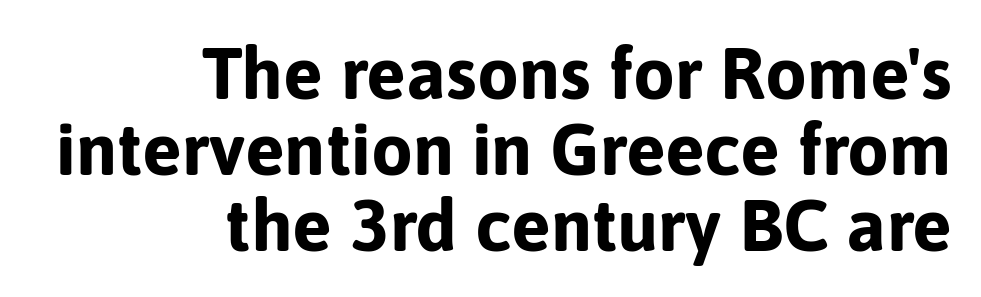
You could call the tracking neutral — neither tight nor loose. Does the type have serifs? No, each stem ends abruptly. Character widths vary here, with narrow letters taking less room than wide ones. Beneath every word, the page is bare.
